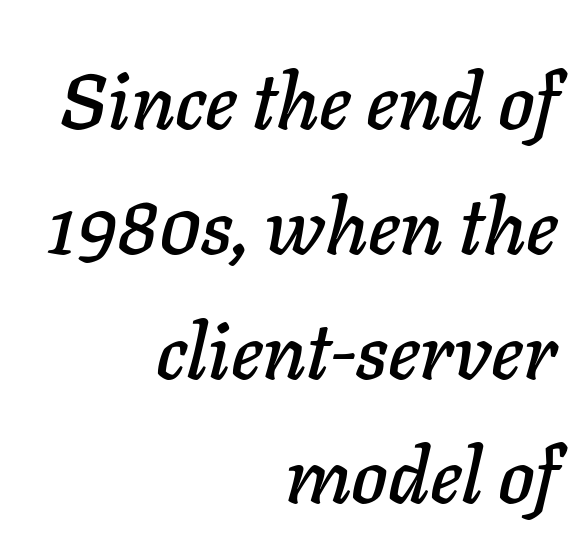
{"italic": "yes", "lean": "right", "slant_degrees": 11, "width": "normal", "stroke_contrast": "low", "x_height": "medium", "monospaced": "no", "underline": "no", "align": "right", "line_spacing": "normal", "line_spacing_ratio": 1.6, "letter_spacing": "normal", "letter_spacing_em": 0.0, "glyph_px": 78}
